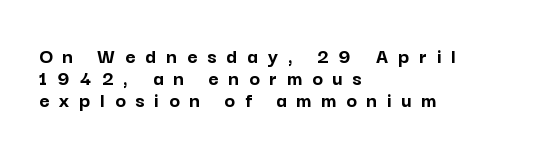
{"italic": "no", "bold": "yes", "underline": "no", "align": "left", "line_spacing": "tight", "line_spacing_ratio": 1.01, "letter_spacing": "wide", "letter_spacing_em": 0.45, "glyph_px": 22}
